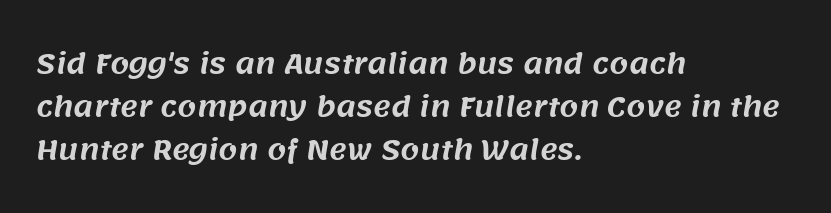
{"underline": "no", "align": "left", "line_spacing": "normal", "line_spacing_ratio": 1.59, "letter_spacing": "normal", "letter_spacing_em": 0.0, "glyph_px": 27}
